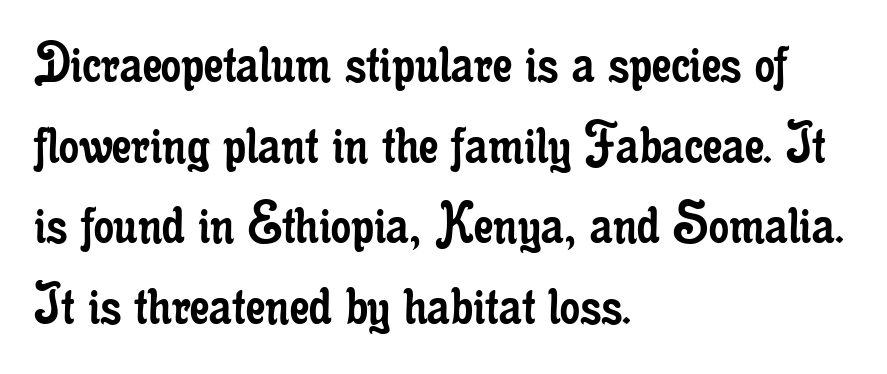
Caption: multi-line text, flush left, ragged right. In terms of letterspacing, this is plain default setting. Unlike a clean sans, this face finishes its strokes with serifs. A typesetter would call this leading conventional body-copy spacing. The typography opts for an upright posture over an oblique one. Compared with a typical body face, this is equally light or lighter still.
